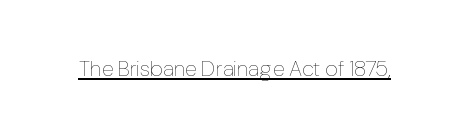
{"italic": "no", "bold": "no", "underline": "yes", "letter_spacing": "normal", "letter_spacing_em": 0.0, "glyph_px": 22}
